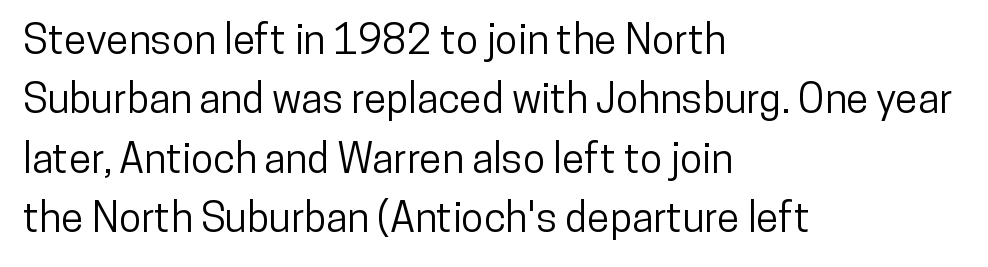
{"serif": "no", "italic": "no", "width": "condensed", "stroke_contrast": "low", "x_height": "medium", "monospaced": "no", "underline": "no", "align": "left", "line_spacing": "normal", "line_spacing_ratio": 1.45, "letter_spacing": "normal", "letter_spacing_em": 0.0, "glyph_px": 41}
